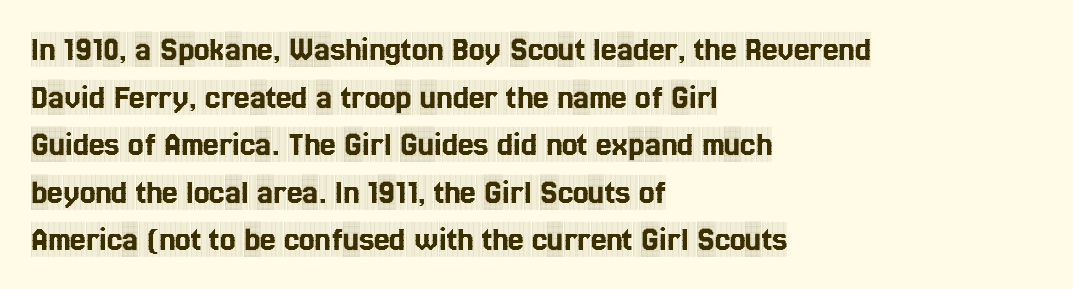
The image shows 35 px condensed serif type, upright; set left-aligned, normal line spacing (1.36x), normal letter spacing, not underlined; a large x-height.
